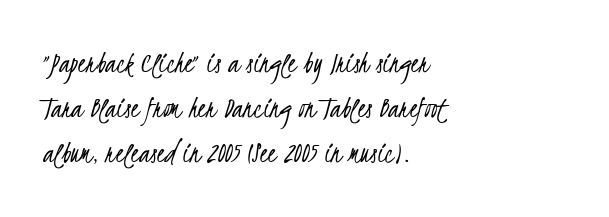
Regarding leading, the lines here are spaced in the standard way. Horizontally, the lines are justified to the leading edge only. No word sits above an underline. Stem width sits at or under what a default text font uses. The letterforms sit shoulder to shoulder at normal distance. Grotesque or geometric, the face here clearly has no serifs.
